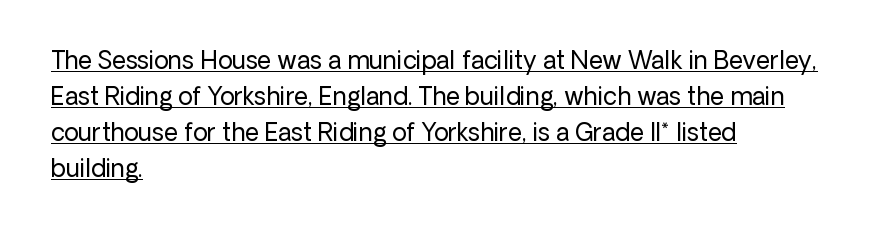
The image shows 24 px text type, upright; set left-aligned, normal line spacing (1.5x), normal letter spacing, underlined.
